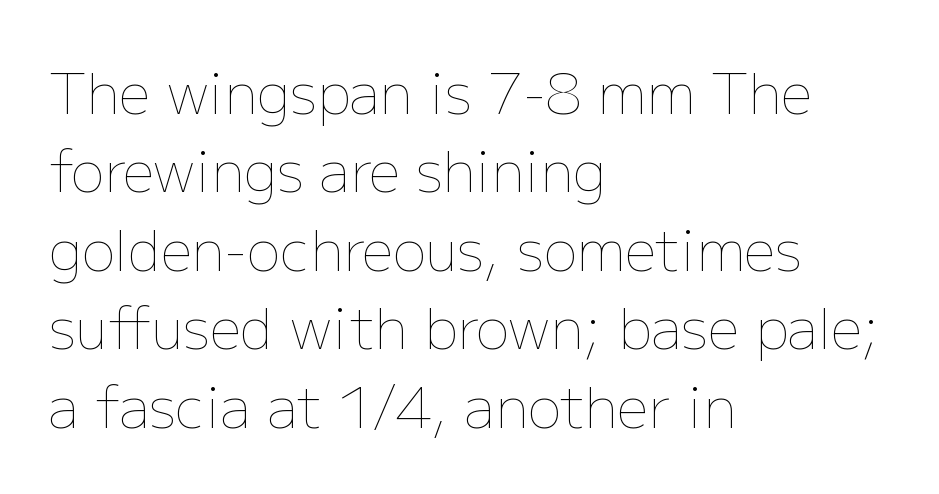
The letters stand upright; this is a roman face. Vertical stems look standard width or narrower in stroke. You could not count columns in this text — the font is proportionally spaced. If you drew a ruler down the left edge, every line would touch it. Plain, unruled lines of type. Each new line begins a customary step beneath the previous one.
